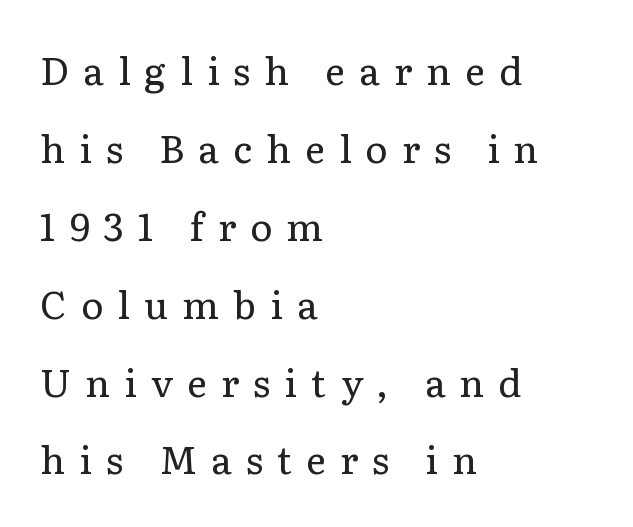
{"serif": "yes", "italic": "no", "bold": "no", "weight": "regular", "width": "normal", "stroke_contrast": "low", "x_height": "medium", "monospaced": "no", "underline": "no", "align": "left", "line_spacing": "loose", "line_spacing_ratio": 2.05, "letter_spacing": "wide", "letter_spacing_em": 0.37, "glyph_px": 38}
